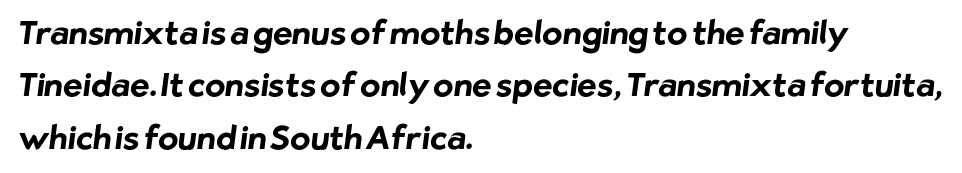
You can tell from the bare stems that sans-serif type was used. These lines are set flush left with a ragged right edge. Honestly, the letter spacing is just normal — you wouldn't notice it. Glance below the letters and you will spot only blank space. Is this a fixed-width face? No — the glyphs have proportional, varying widths.
